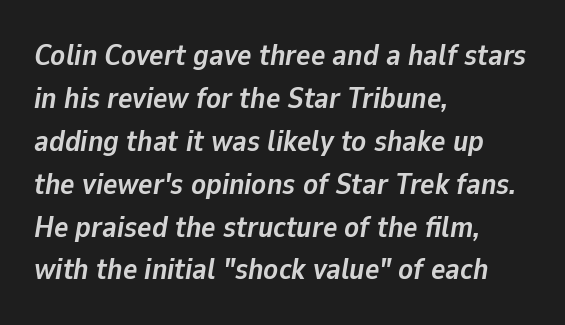
Type without underlining. Proportional: the letters do not fall into vertical columns. The passage shown stacks its lines at a standard gap. Casual observation: everything's shoved over to the left.
